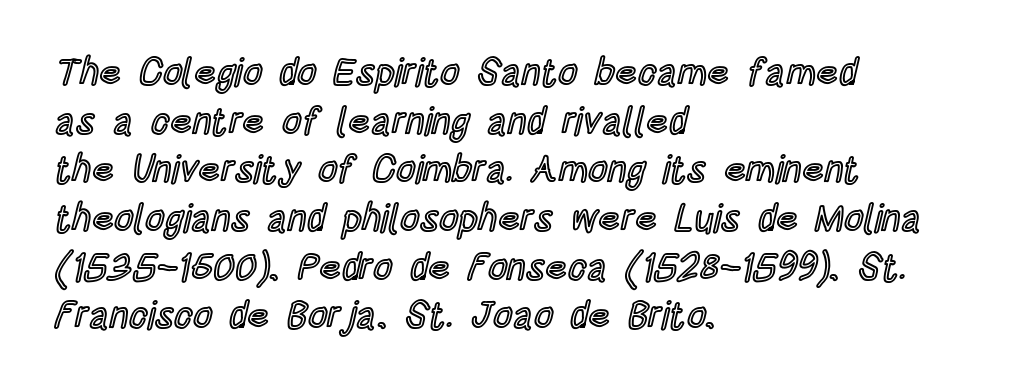
Typeset ragged right — the left edge is the straight one. These lines are rendered in a variable-pitch font. The letterforms sit shoulder to shoulder at normal distance. No word sits above an underline.
